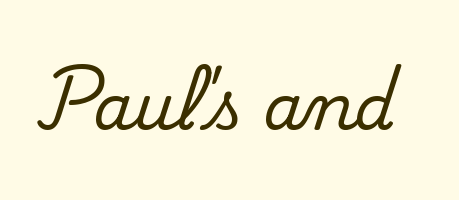
{"serif": "yes", "width": "normal", "stroke_contrast": "medium", "x_height": "small", "monospaced": "no", "underline": "no", "letter_spacing": "normal", "letter_spacing_em": 0.0, "glyph_px": 63}
